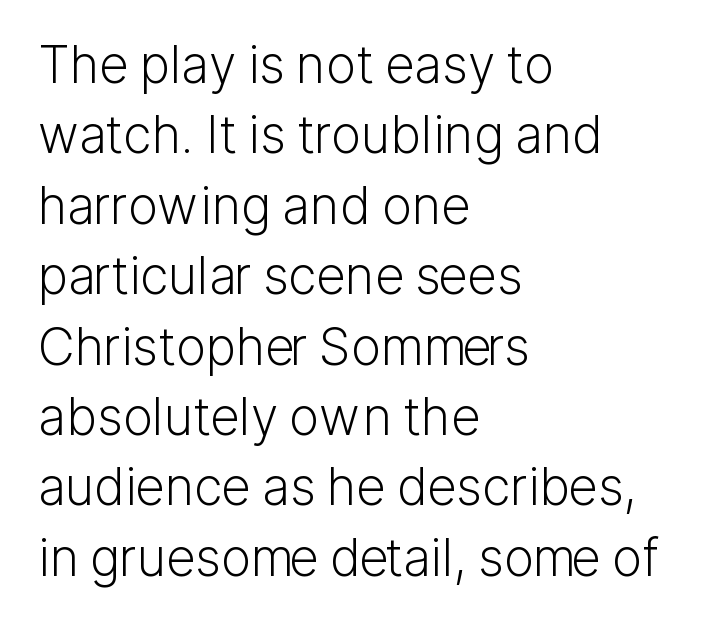
Q: Is the text bold? A: No.
Q: Is the text italic (slanted)? A: No, it is upright.
Q: Is the typeface a serif or a sans-serif typeface? A: Sans-serif.
Q: Is the text underlined? A: No.
Q: How is the paragraph aligned? A: Left-aligned.
Q: Is the spacing between letters normal or unusually wide? A: Normal.
Q: Is the spacing between lines tight, normal or loose? A: Normal.
Q: Width (condensed, normal, or wide)? A: Normal.
Q: Stroke contrast? A: Low.
Q: x-height? A: Medium.
Q: Monospaced? A: No.
